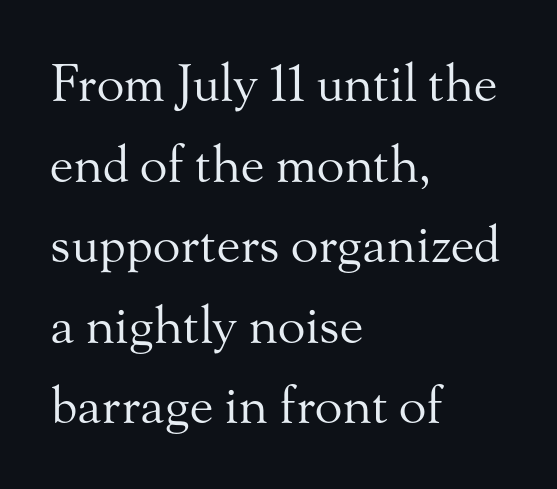
Q: Is the text bold? A: No.
Q: Is the text italic (slanted)? A: No, it is upright.
Q: Is the typeface a serif or a sans-serif typeface? A: Serif.
Q: Is the text underlined? A: No.
Q: How is the paragraph aligned? A: Left-aligned.
Q: Is the spacing between letters normal or unusually wide? A: Normal.
Q: Is the spacing between lines tight, normal or loose? A: Normal.
Q: Width (condensed, normal, or wide)? A: Normal.
Q: Stroke contrast? A: Medium.
Q: x-height? A: Small.
Q: Monospaced? A: No.
